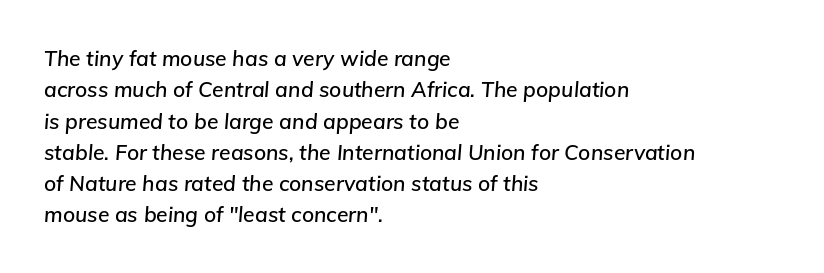
The passage shown leans; its letterforms are oblique. Students, note that the glyphs here touch the page at normal intervals. The area under the type is left untouched. Every row of glyphs begins at an identical x-position on the left.
